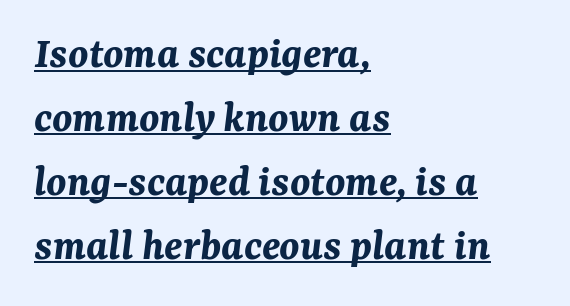
Q: Is the text bold? A: Yes.
Q: Is the text italic (slanted)? A: Yes, it leans right by about 7 degrees.
Q: Is the text underlined? A: Yes.
Q: How is the paragraph aligned? A: Left-aligned.
Q: Is the spacing between letters normal or unusually wide? A: Normal.
Q: Is the spacing between lines tight, normal or loose? A: Normal.
Q: Width (condensed, normal, or wide)? A: Normal.
Q: Stroke contrast? A: Medium.
Q: x-height? A: Medium.
Q: Monospaced? A: No.
